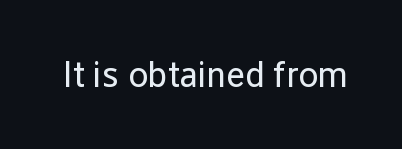
{"serif": "no", "italic": "no", "bold": "no", "weight": "regular", "width": "normal", "stroke_contrast": "low", "x_height": "medium", "monospaced": "no", "underline": "no", "letter_spacing": "normal", "letter_spacing_em": 0.0, "glyph_px": 36}
